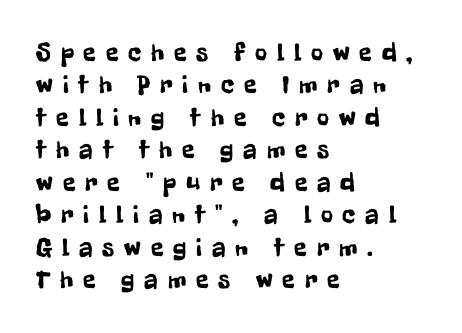
Clear beneath every line of the passage. Substantial extra tracking has been applied to these lines. Evenly set lines give the paragraph a standard silhouette. Layout note: lines flush left. The specimen reads as upright at a glance.
